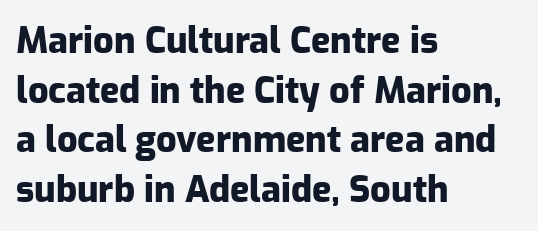
{"serif": "no", "italic": "no", "bold": "yes", "weight": "heavy", "width": "normal", "stroke_contrast": "low", "x_height": "medium", "monospaced": "no", "underline": "no", "align": "left", "line_spacing": "normal", "line_spacing_ratio": 1.38, "letter_spacing": "normal", "letter_spacing_em": 0.0, "glyph_px": 36}
